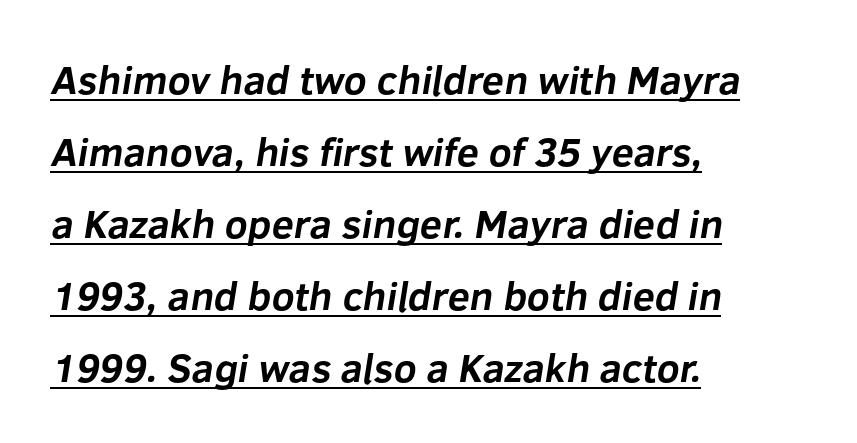
This sample carries an underscore along the baseline area. Chunky letters — that's bold for sure. Spacing verdict: proportional, widths tailored to each character. Tracking here is standard; glyphs follow each other at the usual distance. The text block is weighted toward the left margin, trailing off unevenly rightward. Nope, no serifs anywhere on these letters.
